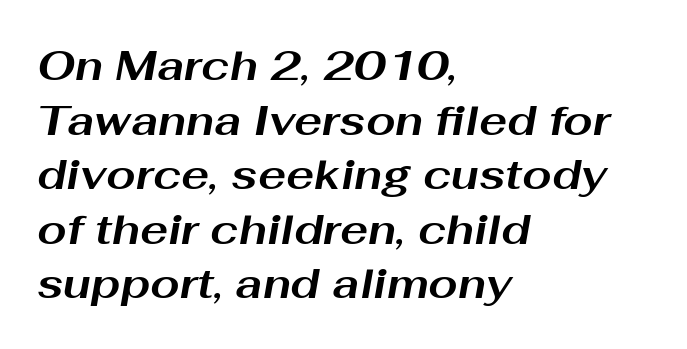
{"italic": "yes", "lean": "right", "slant_degrees": 10, "bold": "yes", "weight": "bold", "width": "wide", "stroke_contrast": "medium", "x_height": "medium", "monospaced": "no", "underline": "no", "align": "left", "line_spacing": "normal", "line_spacing_ratio": 1.3, "letter_spacing": "normal", "letter_spacing_em": 0.0, "glyph_px": 42}
